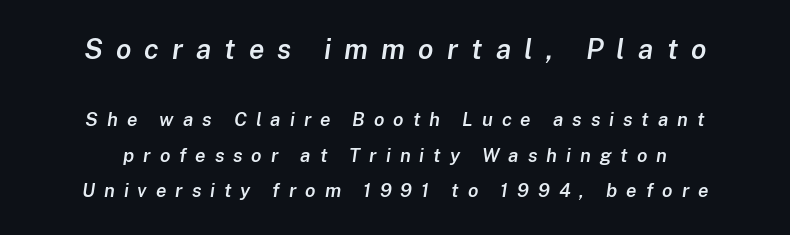
{"italic": "yes", "lean": "right", "slant_degrees": 8, "bold": "semi", "weight": "semibold", "width": "normal", "stroke_contrast": "low", "x_height": "medium", "monospaced": "no", "underline": "no", "line_spacing_ratio": 1.88, "letter_spacing": "wide", "letter_spacing_em": 0.47, "larger_block": "first", "size_ratio": 1.47, "glyph_px": 28}
